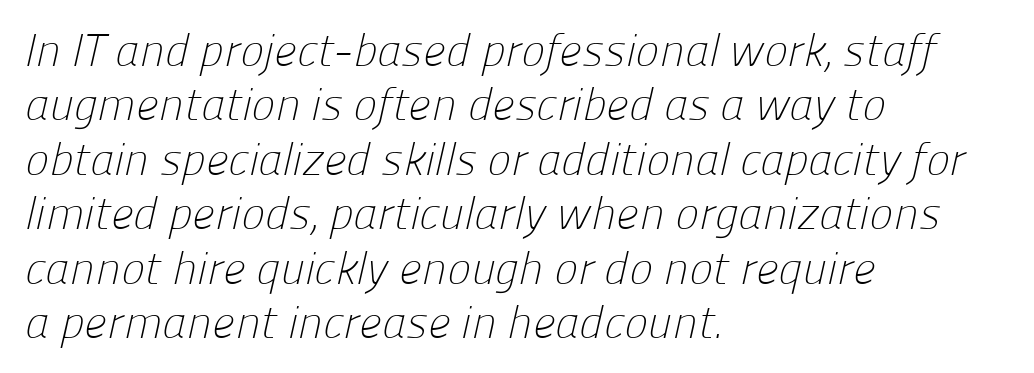
The image shows 45 px light sans-serif type; set left-aligned, line spacing 1.21x, normal letter spacing, not underlined; low stroke contrast and a medium x-height.
